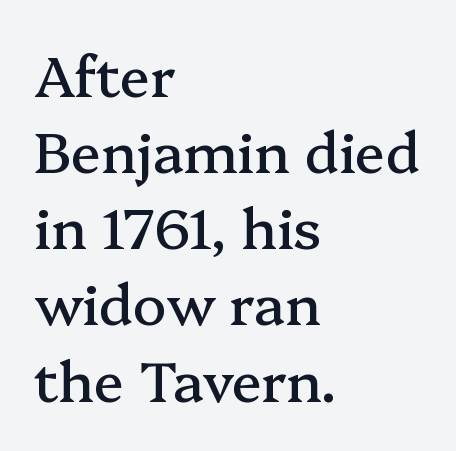
Q: Is the text italic (slanted)? A: No, it is upright.
Q: Is the typeface a serif or a sans-serif typeface? A: Serif.
Q: Is the text underlined? A: No.
Q: How is the paragraph aligned? A: Left-aligned.
Q: Is the spacing between letters normal or unusually wide? A: Normal.
Q: Is the spacing between lines tight, normal or loose? A: Normal.
Q: Width (condensed, normal, or wide)? A: Normal.
Q: Stroke contrast? A: Medium.
Q: x-height? A: Medium.
Q: Monospaced? A: No.
